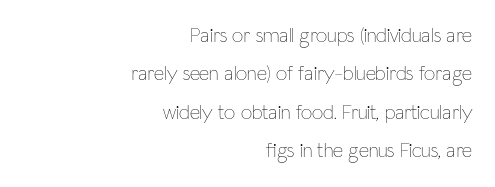
{"italic": "no", "bold": "no", "underline": "no", "align": "right", "line_spacing": "loose", "line_spacing_ratio": 1.92, "letter_spacing": "normal", "letter_spacing_em": 0.0, "glyph_px": 20}
